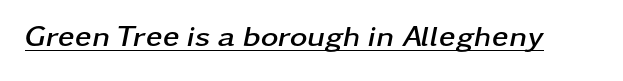
The image shows 30 px semibold, wide type, italic (leaning right); set normal letter spacing, underlined; low stroke contrast and a medium x-height.
